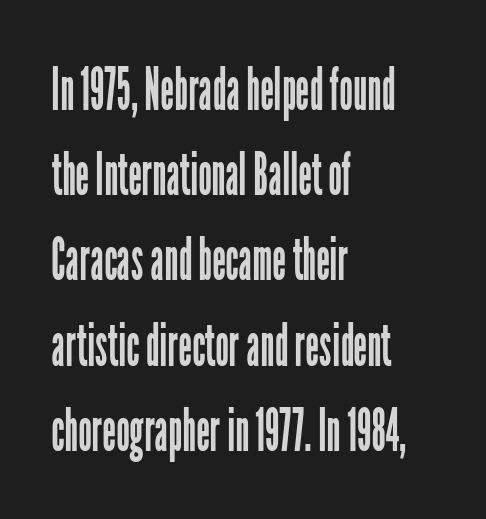
{"serif": "no", "italic": "no", "bold": "no", "weight": "regular", "width": "condensed", "stroke_contrast": "low", "x_height": "medium", "monospaced": "no", "underline": "no", "align": "left", "line_spacing": "normal", "line_spacing_ratio": 1.42, "letter_spacing": "normal", "letter_spacing_em": 0.0, "glyph_px": 60}
